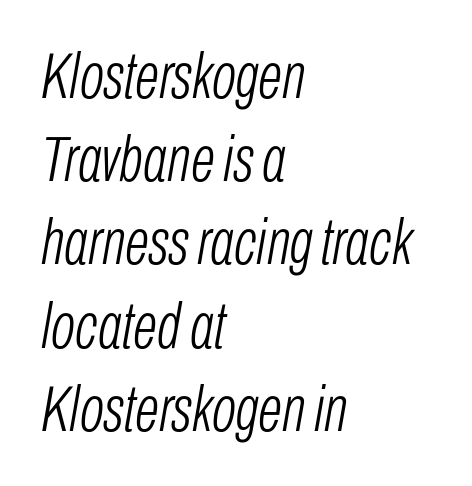
{"italic": "yes", "lean": "right", "slant_degrees": 10, "bold": "no", "weight": "light", "width": "condensed", "stroke_contrast": "low", "x_height": "medium", "monospaced": "no", "underline": "no", "align": "left", "line_spacing": "normal", "line_spacing_ratio": 1.3, "letter_spacing": "normal", "letter_spacing_em": 0.0, "glyph_px": 64}
